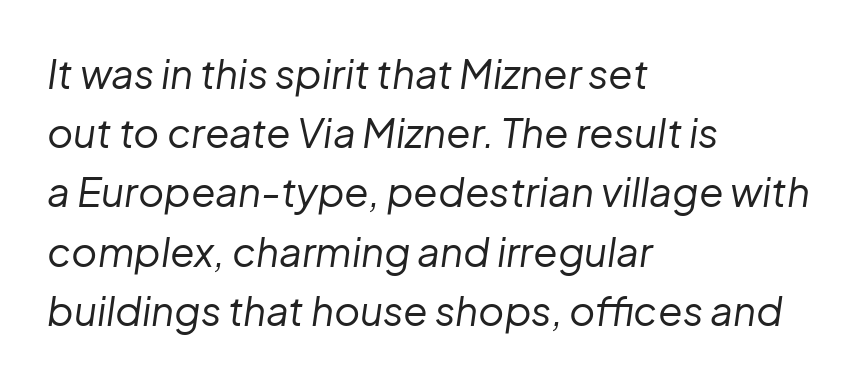
Descenders hang freely into open space. The type is set solid horizontally, with unmodified tracking. The typesetter chose a ragged-right arrangement here. Is this a heavy cut? Hardly; it is regular or lighter. The leading is moderate, giving the passage an even texture. This sample has the flowing, uneven cadence of proportional lettering.
